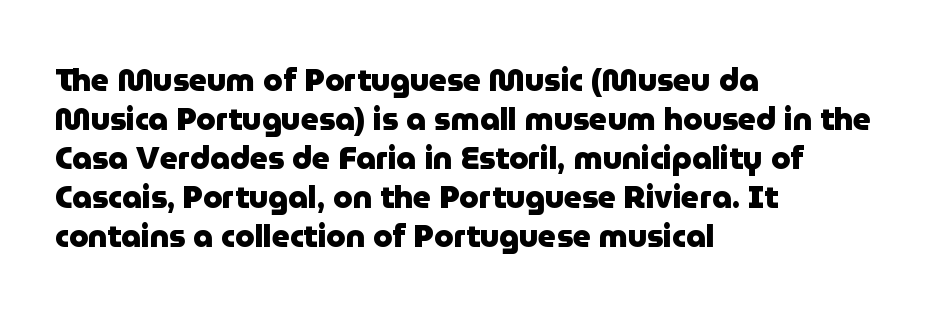
Q: Is the text bold? A: Yes.
Q: Is the text italic (slanted)? A: No, it is upright.
Q: Is the typeface a serif or a sans-serif typeface? A: Sans-serif.
Q: Is the text underlined? A: No.
Q: How is the paragraph aligned? A: Left-aligned.
Q: Is the spacing between letters normal or unusually wide? A: Normal.
Q: Is the spacing between lines tight, normal or loose? A: Normal.
Q: Width (condensed, normal, or wide)? A: Normal.
Q: Stroke contrast? A: Low.
Q: x-height? A: Medium.
Q: Monospaced? A: No.
